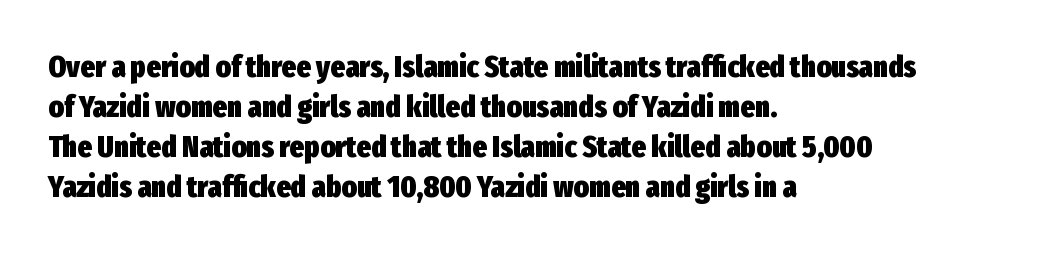
The image shows 31 px heavy, condensed sans-serif type, upright; set left-aligned, normal line spacing (1.29x), normal letter spacing, not underlined; low stroke contrast and a medium x-height.
